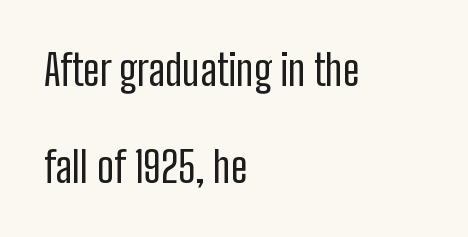
Q: Is the text bold? A: No.
Q: Is the text italic (slanted)? A: No, it is upright.
Q: Is the typeface a serif or a sans-serif typeface? A: Sans-serif.
Q: Is the text underlined? A: No.
Q: How is the paragraph aligned? A: Left-aligned.
Q: Is the spacing between letters normal or unusually wide? A: Normal.
Q: Is the spacing between lines tight, normal or loose? A: Loose.
Q: Width (condensed, normal, or wide)? A: Condensed.
Q: Stroke contrast? A: Low.
Q: x-height? A: Medium.
Q: Monospaced? A: No.
